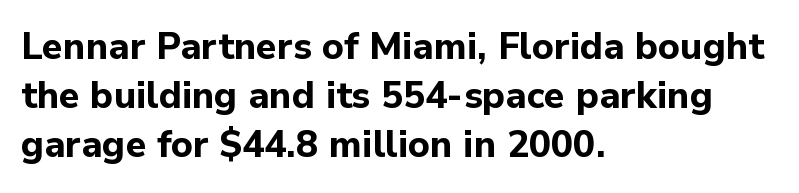
Q: Is the text bold? A: Yes.
Q: Is the text italic (slanted)? A: No, it is upright.
Q: Is the typeface a serif or a sans-serif typeface? A: Sans-serif.
Q: Is the text underlined? A: No.
Q: How is the paragraph aligned? A: Left-aligned.
Q: Is the spacing between letters normal or unusually wide? A: Normal.
Q: Is the spacing between lines tight, normal or loose? A: Normal.
Q: Width (condensed, normal, or wide)? A: Normal.
Q: Stroke contrast? A: Low.
Q: x-height? A: Medium.
Q: Monospaced? A: No.
